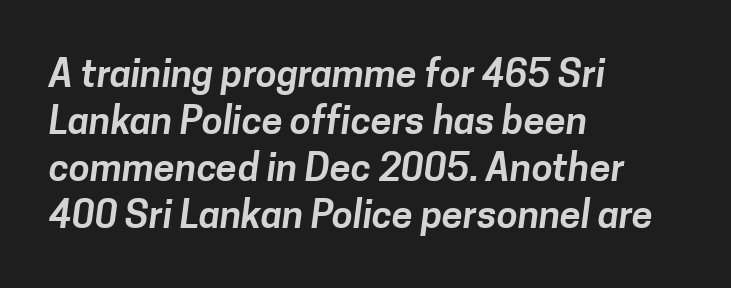
Q: Is the typeface a serif or a sans-serif typeface? A: Sans-serif.
Q: Is the text underlined? A: No.
Q: How is the paragraph aligned? A: Left-aligned.
Q: Is the spacing between letters normal or unusually wide? A: Normal.
Q: Width (condensed, normal, or wide)? A: Normal.
Q: Stroke contrast? A: Low.
Q: x-height? A: Medium.
Q: Monospaced? A: No.
